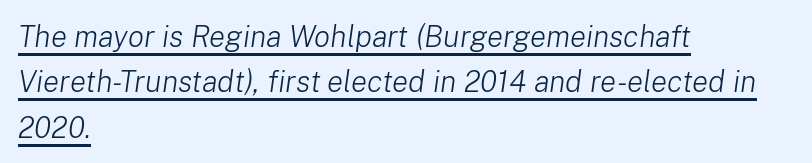
Observe the ordinary spacing: letters are neighbours, not strangers. The rendering uses the underline text-decoration. Observe the lean: these are italic letterforms. Reading down the column, the eye jumps a familiar distance to each next line.
